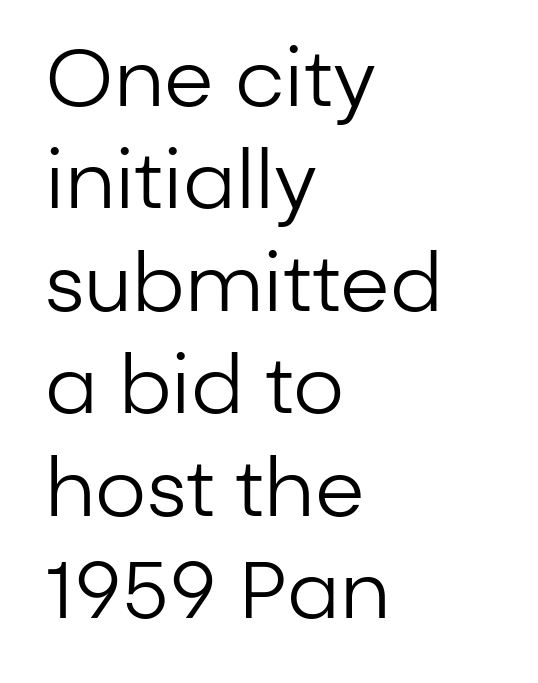
The image shows 80 px regular-weight sans-serif type, upright; set left-aligned, normal line spacing (1.28x), normal letter spacing, not underlined; low stroke contrast and a medium x-height.
